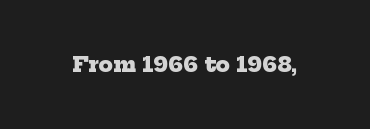
On the weight axis this lands at bold, roughly 700. Spacing between characters is what you'd get straight out of the box. Check under the words: just untouched page.
